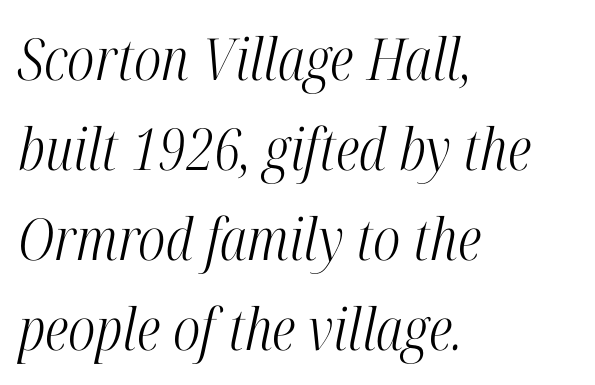
The image shows 58 px light, condensed serif type, italic (leaning right); set left-aligned, normal line spacing (1.55x), normal letter spacing, not underlined; high stroke contrast and a medium x-height.
